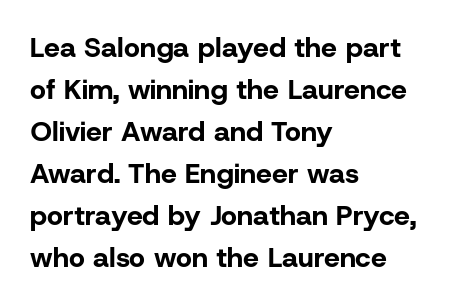
Q: Is the text bold? A: Yes.
Q: Is the text italic (slanted)? A: No, it is upright.
Q: Is the typeface a serif or a sans-serif typeface? A: Sans-serif.
Q: Is the text underlined? A: No.
Q: How is the paragraph aligned? A: Left-aligned.
Q: Is the spacing between letters normal or unusually wide? A: Normal.
Q: Is the spacing between lines tight, normal or loose? A: Normal.
Q: Width (condensed, normal, or wide)? A: Normal.
Q: Stroke contrast? A: Low.
Q: x-height? A: Medium.
Q: Monospaced? A: No.
